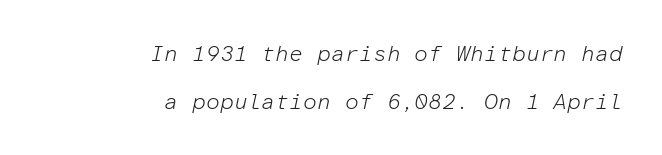
{"italic": "yes", "lean": "right", "slant_degrees": 12, "bold": "no", "underline": "no", "align": "right", "line_spacing": "loose", "line_spacing_ratio": 2.16, "letter_spacing": "normal", "letter_spacing_em": 0.0, "glyph_px": 22}
